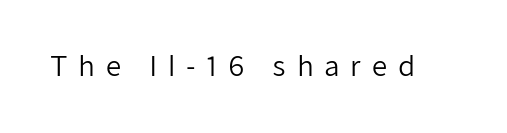
The image shows 27 px text type, upright; set unusually wide letter spacing (+0.39 em), not underlined.
